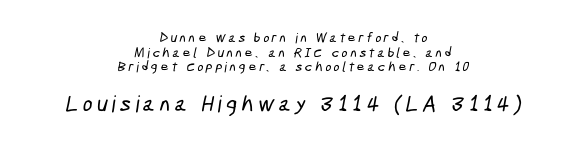
The image shows 23 px text type; set centered, tight line spacing (1.04x), not underlined; the second (bottom) block is 1.64x larger.
